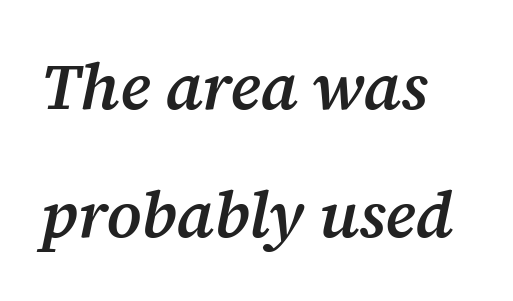
The letters advance in unequal steps, a hallmark of proportional type. This block would shrink considerably if given ordinary leading; it's expanded now. The foot of each line stays bare and open. Serifs: yes, visible at the terminals of the letterforms. The typography opts for an oblique posture over an upright one. The text block is weighted toward the left margin, trailing off unevenly rightward.
